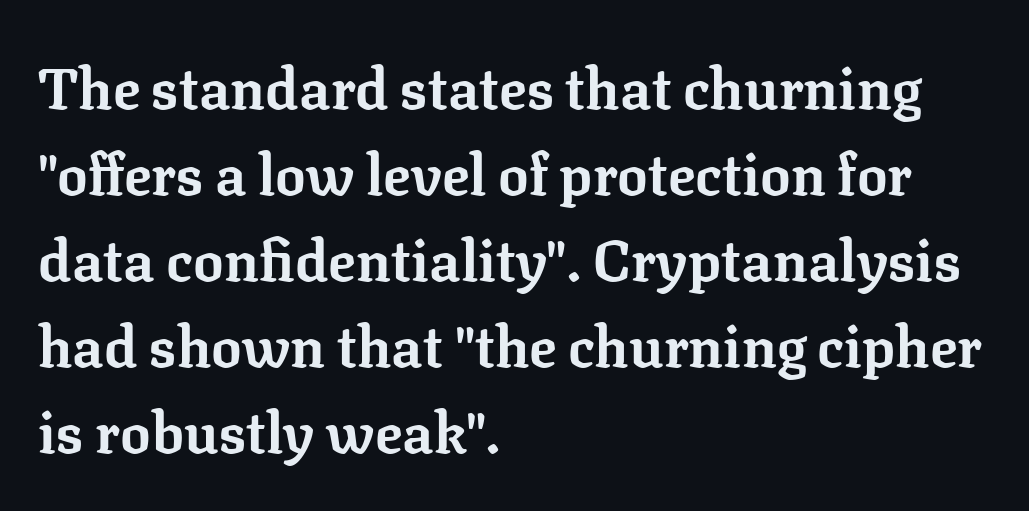
{"serif": "yes", "italic": "no", "bold": "yes", "weight": "bold", "width": "normal", "stroke_contrast": "low", "x_height": "medium", "monospaced": "no", "underline": "no", "align": "left", "line_spacing": "normal", "line_spacing_ratio": 1.51, "letter_spacing": "normal", "letter_spacing_em": 0.0, "glyph_px": 57}
